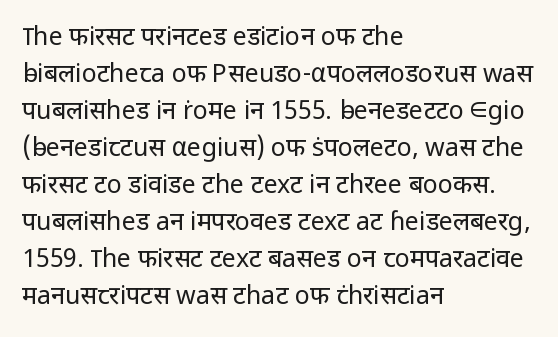
The image shows 25 px text type, upright; set left-aligned, normal line spacing (1.48x), normal letter spacing, not underlined.
